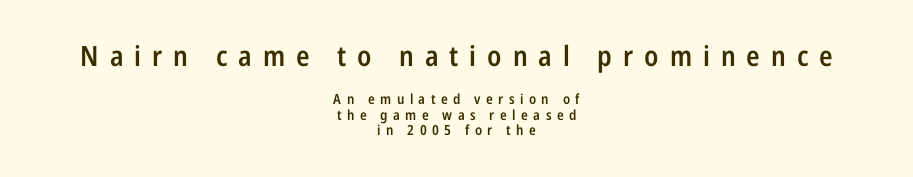
Q: Is the text bold? A: Semi-bold.
Q: Is the text italic (slanted)? A: No, it is upright.
Q: Is the typeface a serif or a sans-serif typeface? A: Sans-serif.
Q: Is the text underlined? A: No.
Q: How is the paragraph aligned? A: Centered.
Q: Is the spacing between letters normal or unusually wide? A: Unusually wide.
Q: Is the spacing between lines tight, normal or loose? A: Tight.
Q: Which block of text is set in a larger size, the first (top) or the second (bottom)? A: The first (top) one.
Q: Width (condensed, normal, or wide)? A: Condensed.
Q: Stroke contrast? A: Low.
Q: x-height? A: Medium.
Q: Monospaced? A: No.
